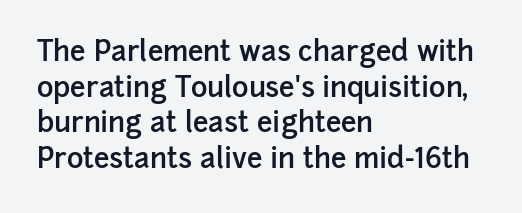
{"serif": "no", "italic": "no", "bold": "semi", "weight": "semibold", "width": "normal", "stroke_contrast": "low", "x_height": "medium", "monospaced": "no", "underline": "no", "align": "left", "line_spacing": "normal", "line_spacing_ratio": 1.27, "letter_spacing": "normal", "letter_spacing_em": 0.0, "glyph_px": 28}
